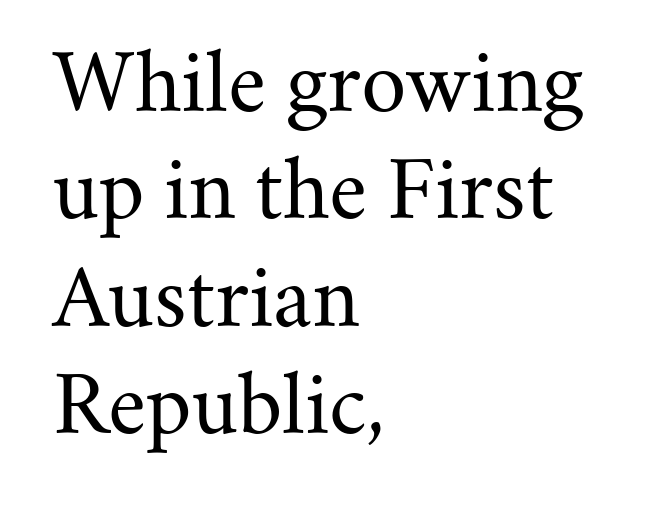
Q: Is the text bold? A: No.
Q: Is the text italic (slanted)? A: No, it is upright.
Q: Is the typeface a serif or a sans-serif typeface? A: Serif.
Q: Is the text underlined? A: No.
Q: How is the paragraph aligned? A: Left-aligned.
Q: Is the spacing between letters normal or unusually wide? A: Normal.
Q: Is the spacing between lines tight, normal or loose? A: Normal.
Q: Width (condensed, normal, or wide)? A: Normal.
Q: Stroke contrast? A: Medium.
Q: x-height? A: Small.
Q: Monospaced? A: No.
